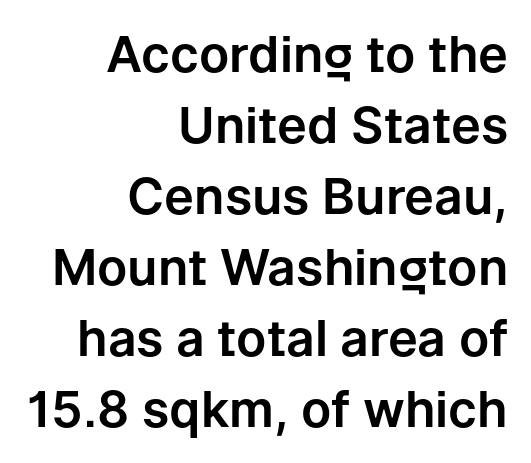
The gaps between neighbouring characters are ordinary and unremarkable. Nope, no serifs anywhere on these letters. Plain, unruled lines of type. The passage shown is typed in a proportional face where columns would drift. Nope, not italic — everything's standing straight.
